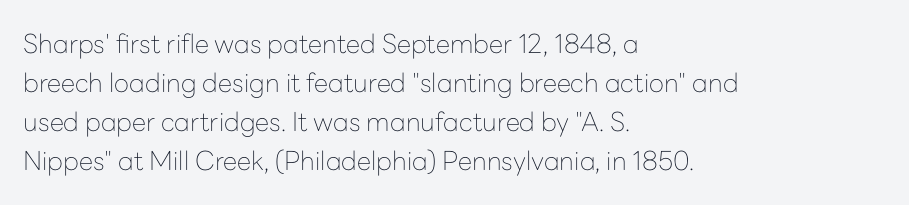
{"italic": "no", "bold": "no", "underline": "no", "align": "left", "line_spacing": "normal", "line_spacing_ratio": 1.5, "letter_spacing": "normal", "letter_spacing_em": 0.0, "glyph_px": 26}
